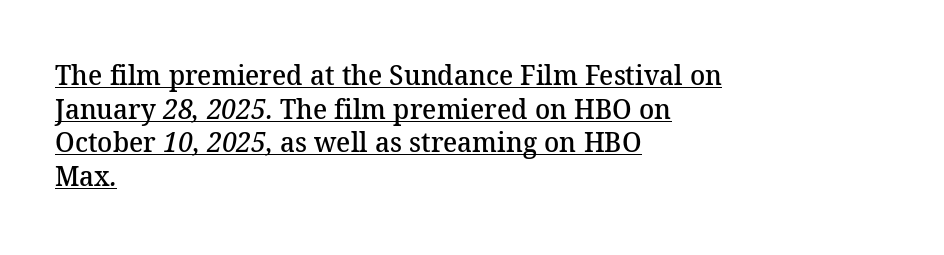
Q: Is the text bold? A: Semi-bold.
Q: Is the typeface a serif or a sans-serif typeface? A: Serif.
Q: Is the text underlined? A: Yes.
Q: How is the paragraph aligned? A: Left-aligned.
Q: Is the spacing between letters normal or unusually wide? A: Normal.
Q: Width (condensed, normal, or wide)? A: Normal.
Q: Stroke contrast? A: Medium.
Q: x-height? A: Medium.
Q: Monospaced? A: No.
